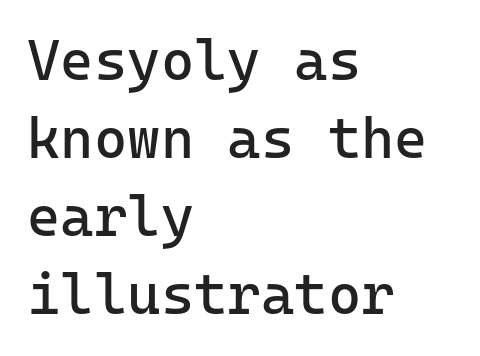
{"serif": "no", "italic": "no", "bold": "no", "weight": "regular", "width": "normal", "stroke_contrast": "low", "x_height": "medium", "underline": "no", "align": "left", "line_spacing": "normal", "line_spacing_ratio": 1.37, "letter_spacing": "normal", "letter_spacing_em": 0.0, "glyph_px": 57}
